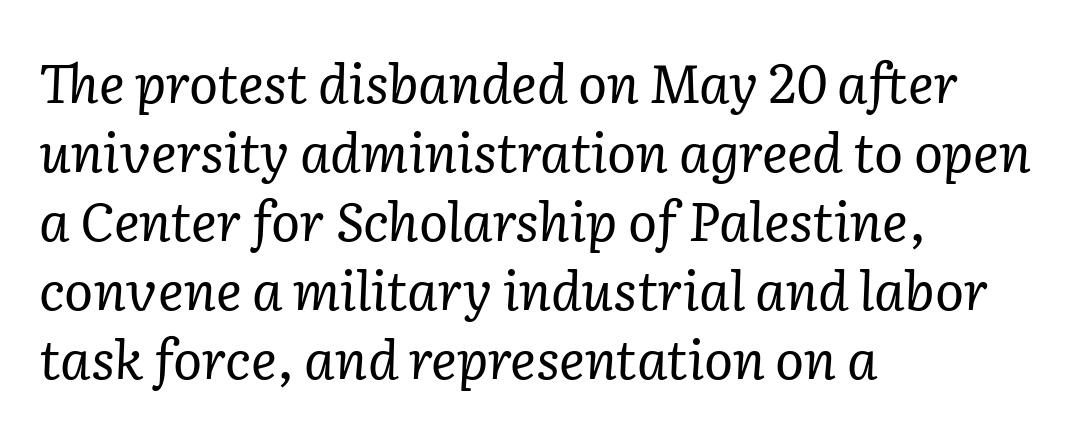
Q: Is the text bold? A: No.
Q: Is the text italic (slanted)? A: Yes, it leans right by about 2 degrees.
Q: Is the typeface a serif or a sans-serif typeface? A: Serif.
Q: Is the text underlined? A: No.
Q: How is the paragraph aligned? A: Left-aligned.
Q: Is the spacing between letters normal or unusually wide? A: Normal.
Q: Is the spacing between lines tight, normal or loose? A: Normal.
Q: Width (condensed, normal, or wide)? A: Normal.
Q: Stroke contrast? A: Low.
Q: x-height? A: Medium.
Q: Monospaced? A: No.
